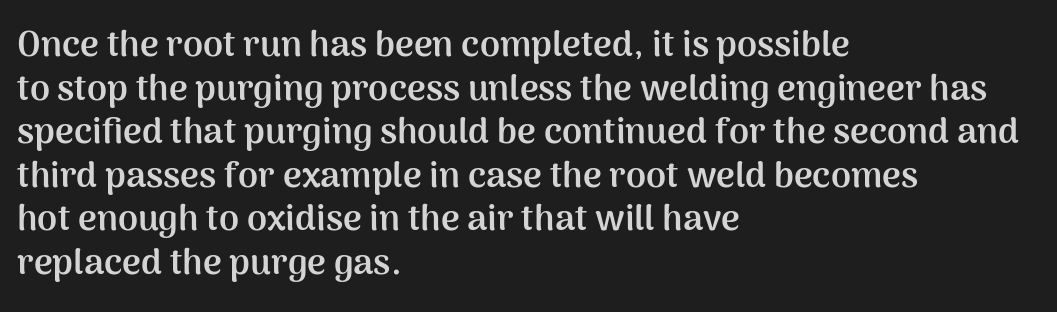
This is heavy type, rendered in bold. The rendering anchors every line to the left-hand side. A sans-serif font was chosen for this passage. The space directly below the letters is spotless. Designer's note — italics off, roman on. The rendering uses natural spacing where letterforms have individual widths.
